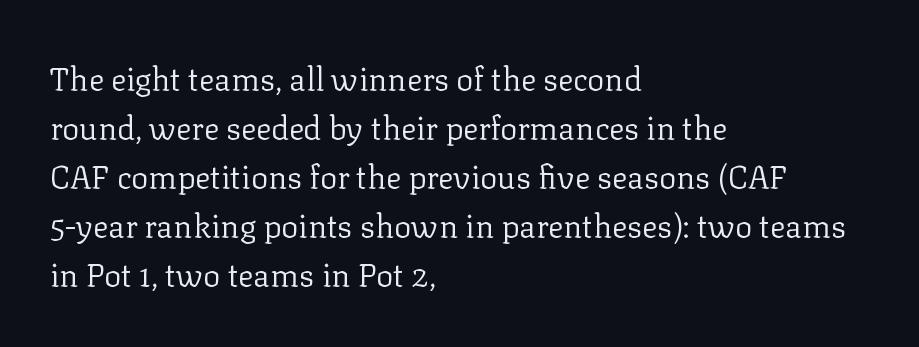
The image shows 32 px regular-weight serif type, upright; set left-aligned, normal line spacing (1.53x), normal letter spacing, not underlined; low stroke contrast and a medium x-height.
